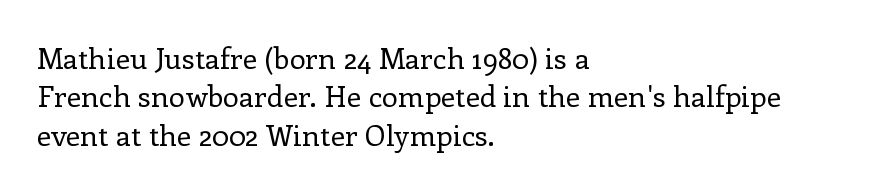
Q: Is the text bold? A: No.
Q: Is the text italic (slanted)? A: No, it is upright.
Q: Is the typeface a serif or a sans-serif typeface? A: Serif.
Q: Is the text underlined? A: No.
Q: How is the paragraph aligned? A: Left-aligned.
Q: Is the spacing between letters normal or unusually wide? A: Normal.
Q: Is the spacing between lines tight, normal or loose? A: Normal.
Q: Width (condensed, normal, or wide)? A: Normal.
Q: Stroke contrast? A: Low.
Q: x-height? A: Medium.
Q: Monospaced? A: No.
